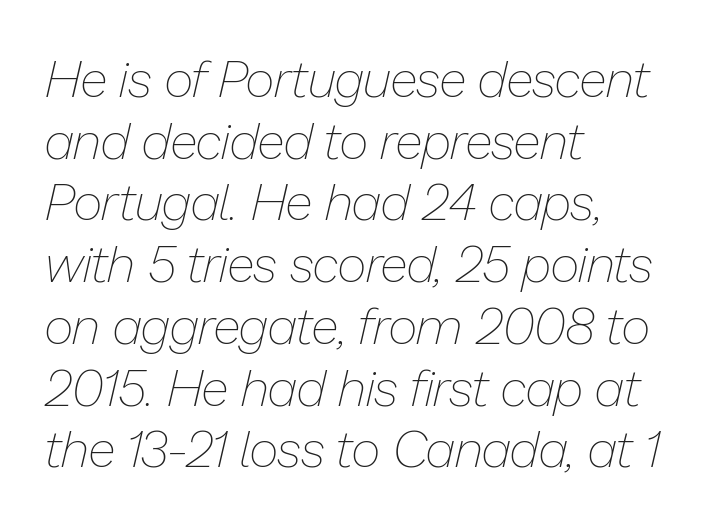
{"italic": "yes", "lean": "right", "slant_degrees": 13, "bold": "no", "weight": "thin", "width": "normal", "stroke_contrast": "low", "x_height": "medium", "monospaced": "no", "underline": "no", "align": "left", "line_spacing_ratio": 1.21, "letter_spacing": "normal", "letter_spacing_em": 0.0, "glyph_px": 51}
